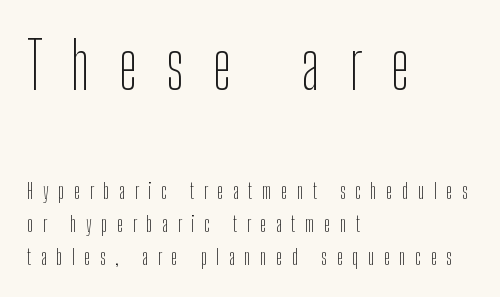
{"serif": "no", "italic": "no", "bold": "no", "weight": "thin", "width": "condensed", "stroke_contrast": "low", "x_height": "medium", "monospaced": "no", "underline": "no", "align": "left", "line_spacing": "normal", "line_spacing_ratio": 1.56, "letter_spacing": "wide", "letter_spacing_em": 0.45, "larger_block": "first", "size_ratio": 3.05, "glyph_px": 64}
